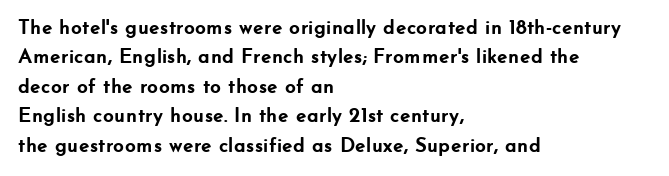
Posture: upright roman. Underlining? Definitely not there. Each line starts at the same left margin while the right side varies. Stroke thickness is high; the sample reads as a true bold. The block of text has a typical density, with ordinary space between rows.
